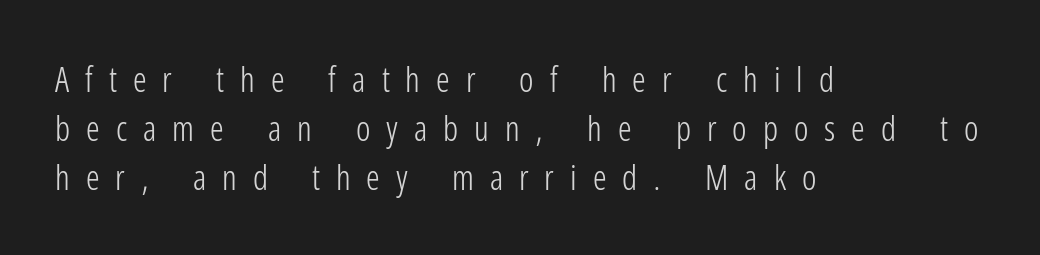
The image shows 34 px light, condensed sans-serif type, upright; set left-aligned, normal line spacing (1.44x), unusually wide letter spacing (+0.47 em), not underlined; low stroke contrast and a medium x-height.
